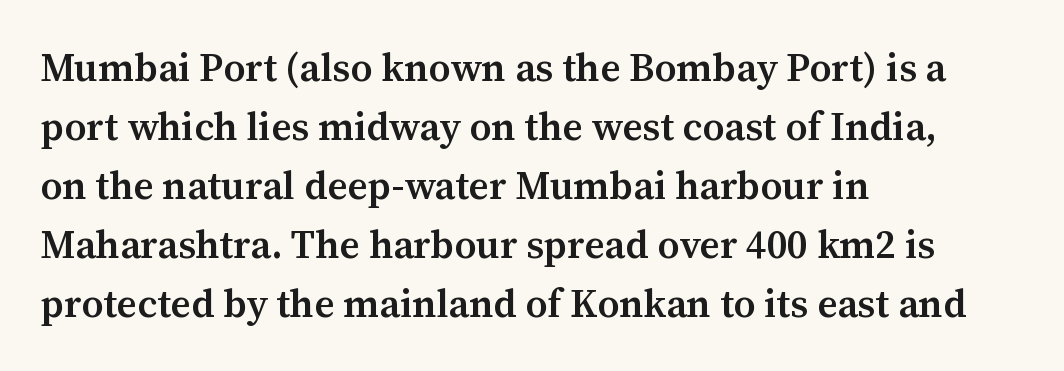
Q: Is the text bold? A: Semi-bold.
Q: Is the text italic (slanted)? A: No, it is upright.
Q: Is the typeface a serif or a sans-serif typeface? A: Serif.
Q: Is the text underlined? A: No.
Q: How is the paragraph aligned? A: Left-aligned.
Q: Is the spacing between letters normal or unusually wide? A: Normal.
Q: Is the spacing between lines tight, normal or loose? A: Normal.
Q: Width (condensed, normal, or wide)? A: Normal.
Q: Stroke contrast? A: Medium.
Q: x-height? A: Medium.
Q: Monospaced? A: No.
